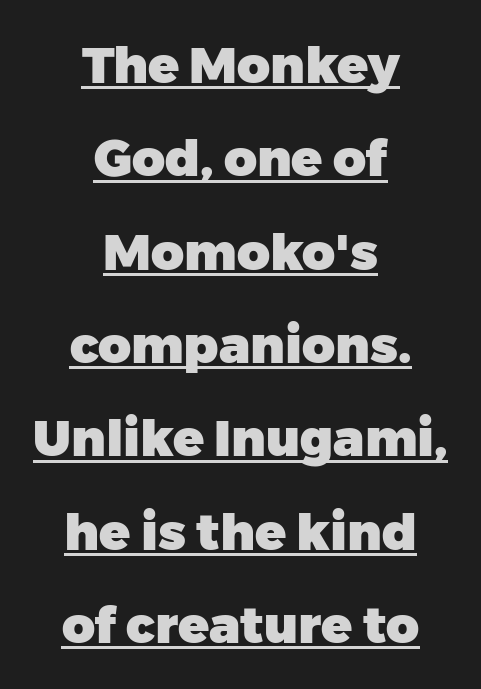
The string is rendered with underlining switched on. Observe the absence of serifs on each vertical stroke in this sample. The paragraph has two soft edges and a firm central axis. Spacing verdict: proportional, widths tailored to each character. No extra tracking has been applied to these lines.
